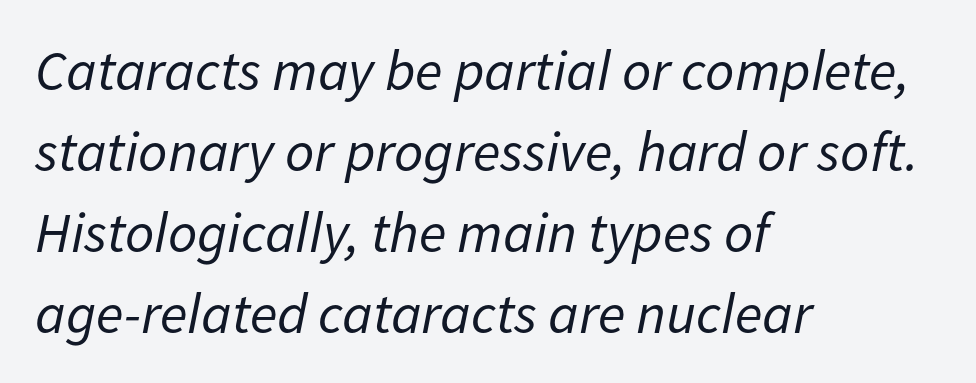
Q: Is the text bold? A: No.
Q: Is the text italic (slanted)? A: Yes, it leans right by about 11 degrees.
Q: Is the text underlined? A: No.
Q: How is the paragraph aligned? A: Left-aligned.
Q: Is the spacing between letters normal or unusually wide? A: Normal.
Q: Is the spacing between lines tight, normal or loose? A: Normal.
Q: Width (condensed, normal, or wide)? A: Normal.
Q: Stroke contrast? A: Low.
Q: x-height? A: Medium.
Q: Monospaced? A: No.
